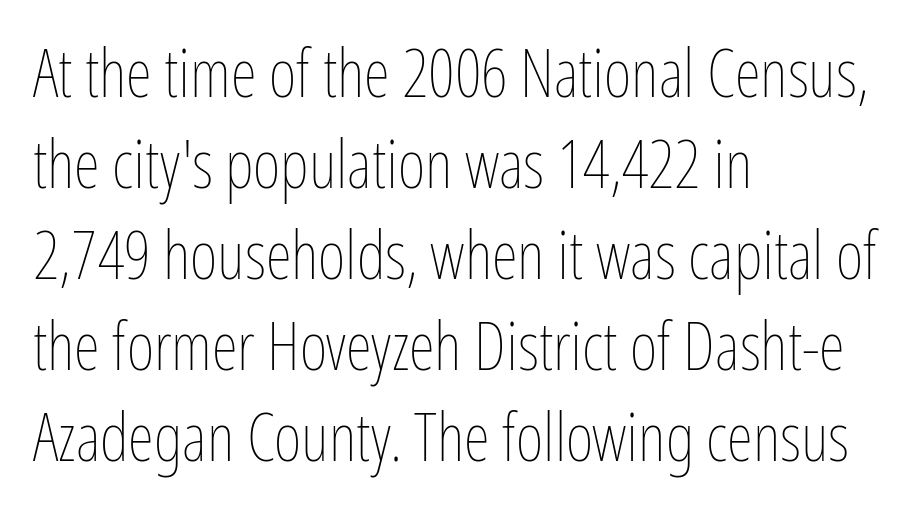
A clean baseline with only descenders dipping below it. Ordinary non-slanted type is in use. Default kerning and tracking; the words read as compact shapes. A student would call this left alignment; a typographer would say flush left, rag right. Weight: in the light-to-regular range.
